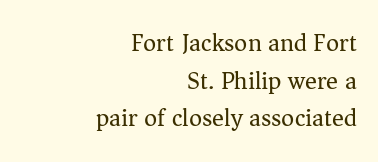
The image shows 25 px text type, upright; set right-aligned, normal line spacing (1.51x), normal letter spacing, not underlined.
